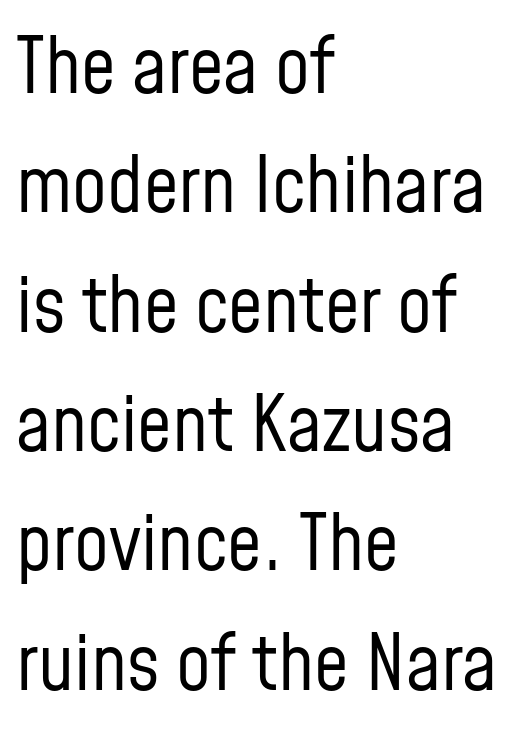
Q: Is the text bold? A: No.
Q: Is the text italic (slanted)? A: No, it is upright.
Q: Is the typeface a serif or a sans-serif typeface? A: Sans-serif.
Q: Is the text underlined? A: No.
Q: How is the paragraph aligned? A: Left-aligned.
Q: Is the spacing between letters normal or unusually wide? A: Normal.
Q: Is the spacing between lines tight, normal or loose? A: Normal.
Q: Width (condensed, normal, or wide)? A: Condensed.
Q: Stroke contrast? A: Low.
Q: x-height? A: Medium.
Q: Monospaced? A: No.
